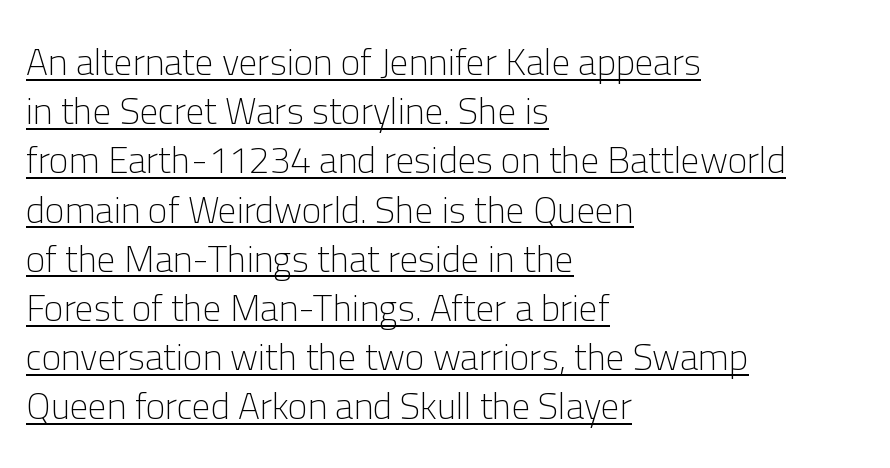
Q: Is the text bold? A: No.
Q: Is the text italic (slanted)? A: No, it is upright.
Q: Is the typeface a serif or a sans-serif typeface? A: Sans-serif.
Q: Is the text underlined? A: Yes.
Q: How is the paragraph aligned? A: Left-aligned.
Q: Is the spacing between letters normal or unusually wide? A: Normal.
Q: Is the spacing between lines tight, normal or loose? A: Normal.
Q: Width (condensed, normal, or wide)? A: Normal.
Q: Stroke contrast? A: Low.
Q: x-height? A: Medium.
Q: Monospaced? A: No.
